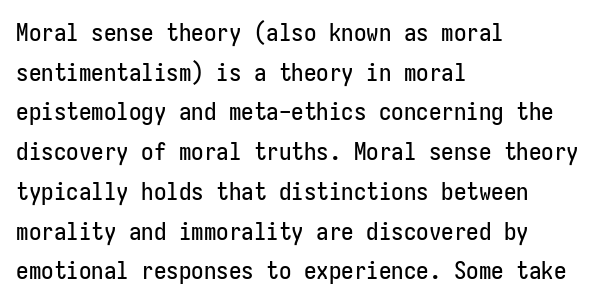
The image shows 25 px text type, upright; set left-aligned, normal line spacing (1.59x), normal letter spacing, not underlined.
